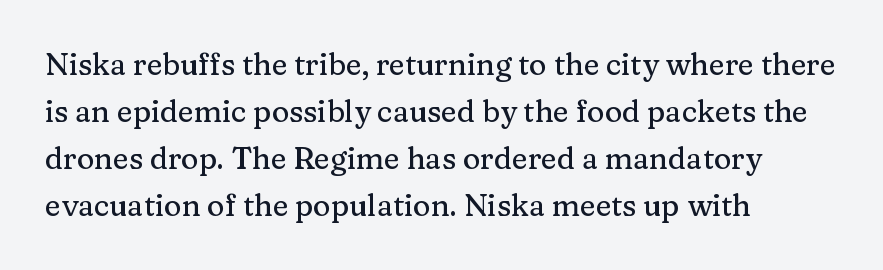
Q: Is the text italic (slanted)? A: No, it is upright.
Q: Is the typeface a serif or a sans-serif typeface? A: Serif.
Q: Is the text underlined? A: No.
Q: How is the paragraph aligned? A: Left-aligned.
Q: Is the spacing between letters normal or unusually wide? A: Normal.
Q: Is the spacing between lines tight, normal or loose? A: Normal.
Q: Width (condensed, normal, or wide)? A: Normal.
Q: Stroke contrast? A: Medium.
Q: x-height? A: Medium.
Q: Monospaced? A: No.
